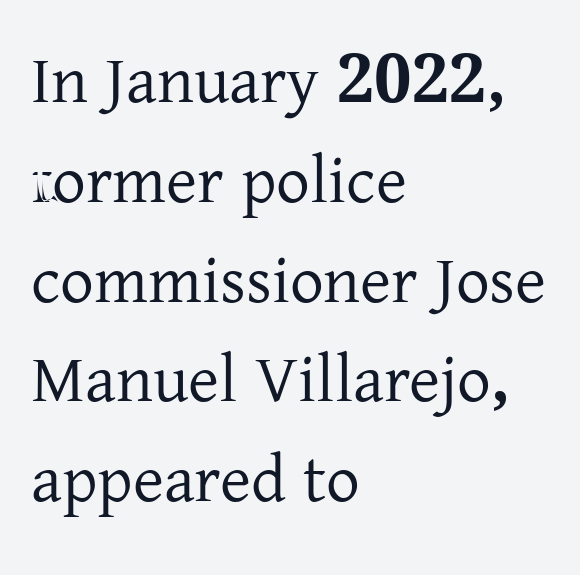
Examine the stroke ends and you'll spot serifs. The typography opts for an upright posture over an oblique one. The glyphs are unaccompanied by any horizontal stroke below them. Think of a printed novel: that variable character pitch is what you see here. Each new line begins a customary step beneath the previous one. The letterforms sit shoulder to shoulder at normal distance.
